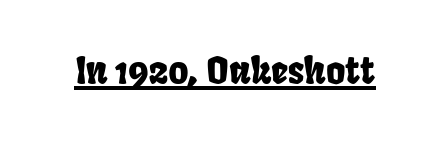
The image shows 37 px condensed sans-serif type; set normal letter spacing, underlined; low stroke contrast and a large x-height.
